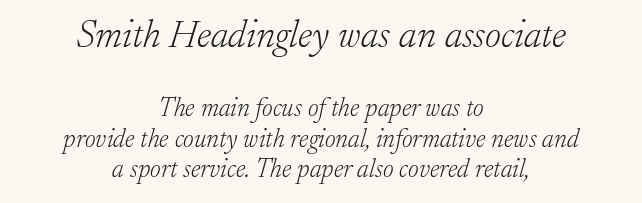
{"serif": "yes", "italic": "yes", "lean": "right", "slant_degrees": 17, "bold": "no", "weight": "light", "width": "normal", "stroke_contrast": "low", "x_height": "small", "monospaced": "no", "underline": "no", "align": "center", "line_spacing_ratio": 1.19, "letter_spacing": "normal", "letter_spacing_em": 0.0, "larger_block": "first", "size_ratio": 1.5, "glyph_px": 39}
